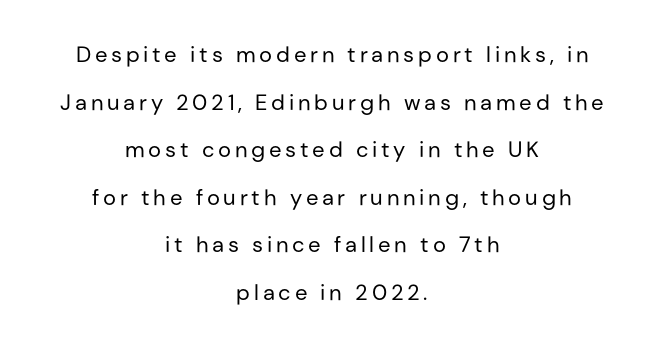
Line spacing here is loose. Both edges are ragged and mirror each other, which tells us the setting is centered. Bold? No — there's no thickening of the strokes. Check under the words: just untouched page.
